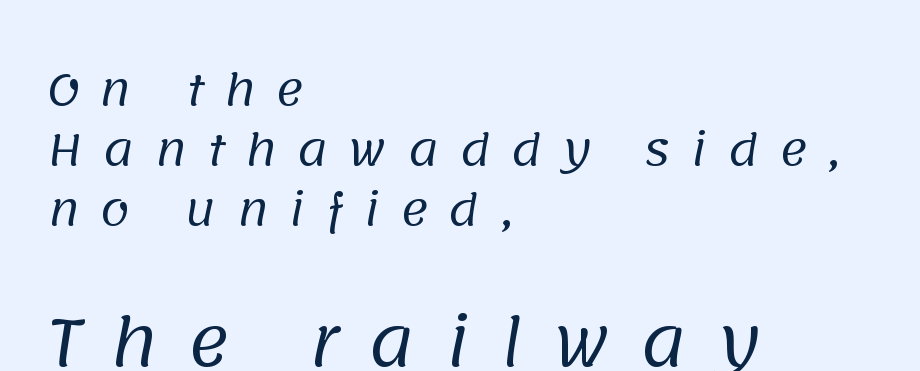
Q: Is the text bold? A: No.
Q: Is the typeface a serif or a sans-serif typeface? A: Sans-serif.
Q: Is the text underlined? A: No.
Q: How is the paragraph aligned? A: Left-aligned.
Q: Is the spacing between letters normal or unusually wide? A: Unusually wide.
Q: Is the spacing between lines tight, normal or loose? A: Normal.
Q: Which block of text is set in a larger size, the first (top) or the second (bottom)? A: The second (bottom) one.
Q: Width (condensed, normal, or wide)? A: Normal.
Q: Stroke contrast? A: Low.
Q: x-height? A: Large.
Q: Monospaced? A: No.
